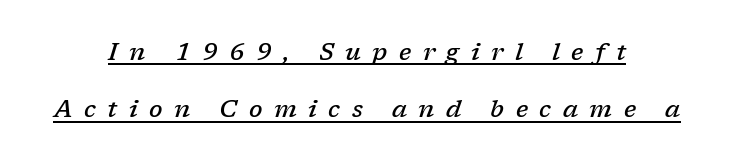
The image shows 24 px text type, italic (leaning right); set centered, loose line spacing (2.39x), unusually wide letter spacing (+0.48 em), underlined.
